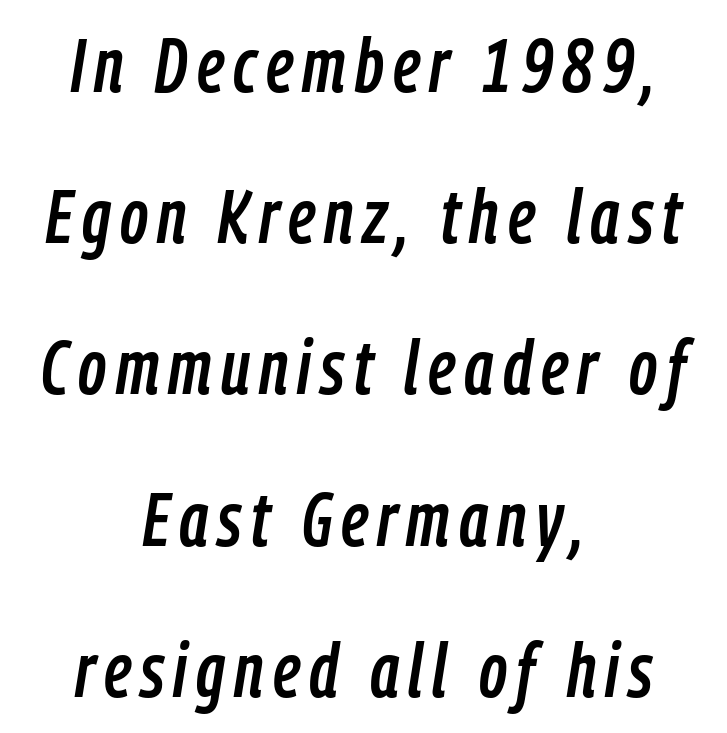
Q: Is the text italic (slanted)? A: Yes, it leans right by about 9 degrees.
Q: Is the text underlined? A: No.
Q: How is the paragraph aligned? A: Centered.
Q: Is the spacing between lines tight, normal or loose? A: Loose.
Q: Width (condensed, normal, or wide)? A: Condensed.
Q: Stroke contrast? A: Low.
Q: x-height? A: Medium.
Q: Monospaced? A: No.
